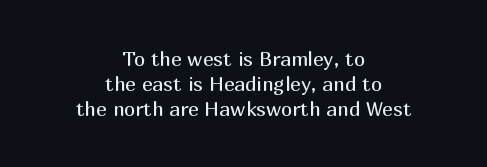
The image shows 20 px text type, upright; set centered, line spacing 1.24x, normal letter spacing, not underlined.
